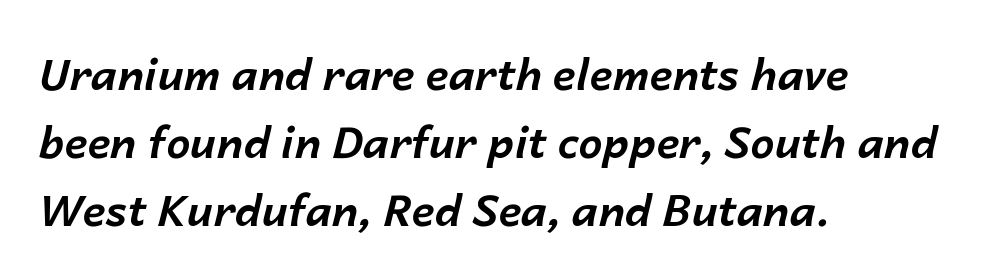
{"italic": "yes", "lean": "right", "slant_degrees": 14, "bold": "yes", "weight": "bold", "width": "normal", "stroke_contrast": "low", "x_height": "medium", "monospaced": "no", "underline": "no", "align": "left", "line_spacing": "normal", "line_spacing_ratio": 1.58, "letter_spacing": "normal", "letter_spacing_em": 0.0, "glyph_px": 43}
